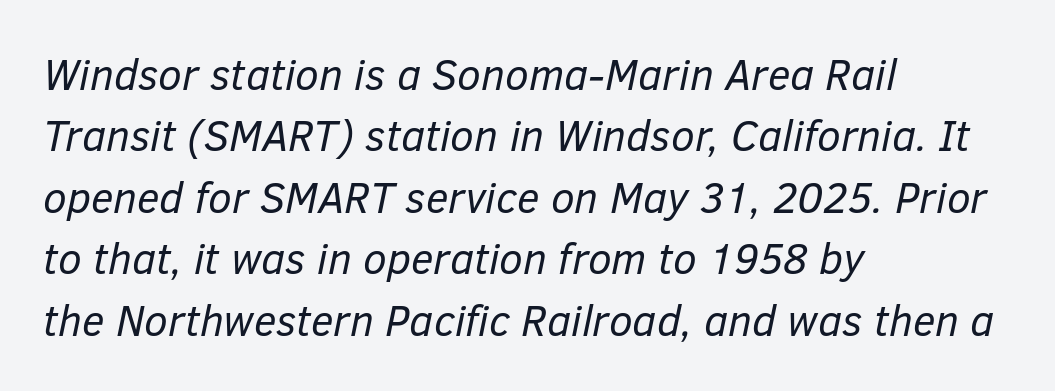
The image shows 43 px regular-weight type, italic (leaning right); set left-aligned, normal line spacing (1.43x), normal letter spacing, not underlined; low stroke contrast and a medium x-height.
